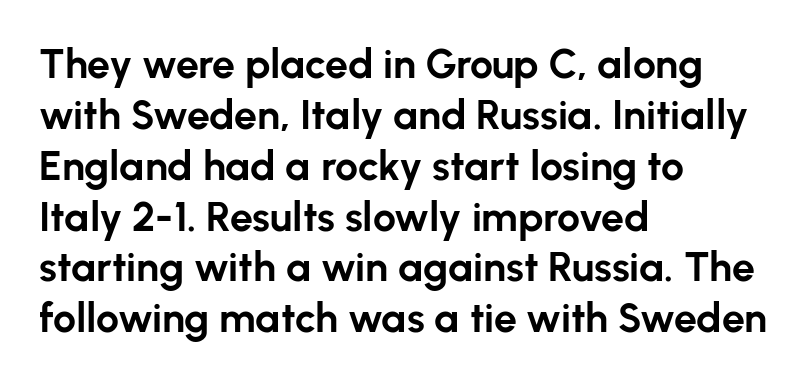
Is this a sans? Yes — the strokes have no serifs. Each word holds together tightly as a unit, with standard inter-letter gaps. Line beginnings align vertically; line endings do not. The rendering uses natural spacing where letterforms have individual widths.
